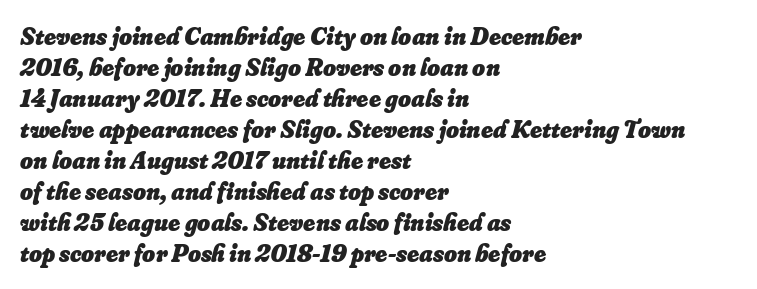
{"italic": "yes", "lean": "right", "slant_degrees": 16, "bold": "yes", "underline": "no", "align": "left", "line_spacing_ratio": 1.24, "letter_spacing": "normal", "letter_spacing_em": 0.0, "glyph_px": 25}
